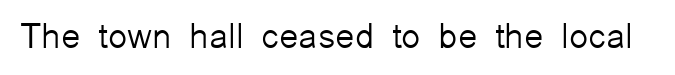
A typesetter would label this face a sans. A roman cut, with each character standing at attention. Type without underlining. Proportional: the letters do not fall into vertical columns. The characters are drawn with everyday or finer stroke widths.
